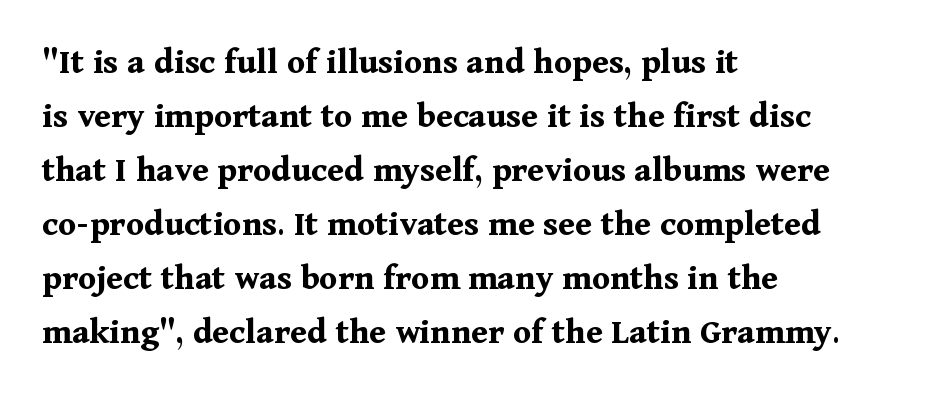
The gaps between neighbouring characters are ordinary and unremarkable. Proportional: the letters do not fall into vertical columns. Stroke thickness is high; the sample reads as a true bold. Is there much room between lines? A standard amount, neither cramped nor airy. The axis of the letterforms is exactly vertical. Note: serifs present on the glyphs.
